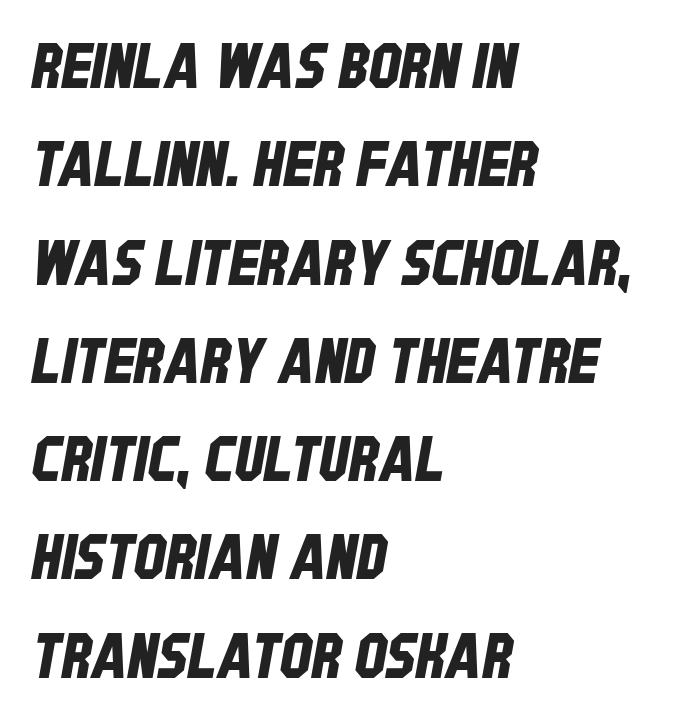
These lines are composed in type without serifs. In terms of letterspacing, this is plain default setting. A clean baseline with only descenders dipping below it. Is there much room between lines? A standard amount, neither cramped nor airy. These lines are rendered in a variable-pitch font. A classic flush-left, rag-right setting is used for this passage.
